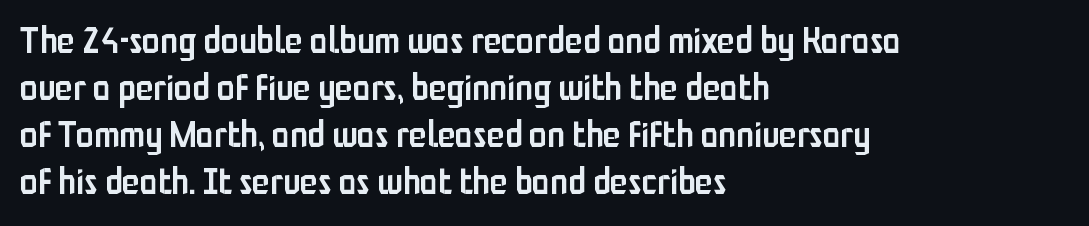
{"serif": "no", "italic": "no", "bold": "semi", "weight": "semibold", "width": "condensed", "stroke_contrast": "low", "x_height": "medium", "monospaced": "no", "underline": "no", "align": "left", "line_spacing": "normal", "line_spacing_ratio": 1.31, "letter_spacing": "normal", "letter_spacing_em": 0.0, "glyph_px": 36}
